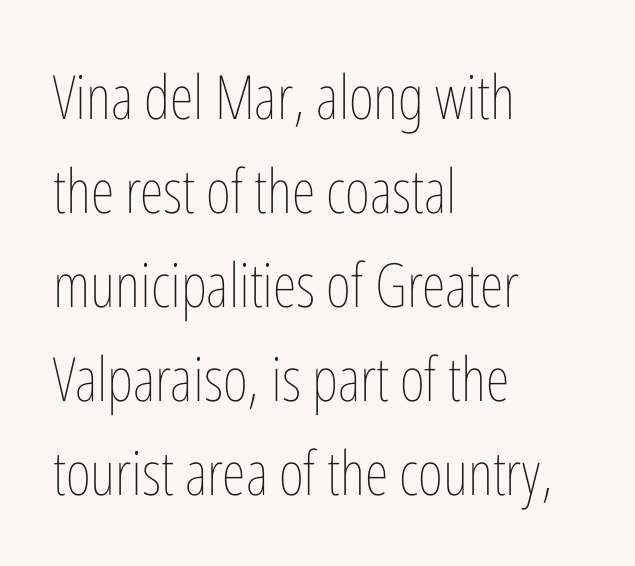
Q: Is the text bold? A: No.
Q: Is the text italic (slanted)? A: No, it is upright.
Q: Is the text underlined? A: No.
Q: How is the paragraph aligned? A: Left-aligned.
Q: Is the spacing between letters normal or unusually wide? A: Normal.
Q: Is the spacing between lines tight, normal or loose? A: Normal.
Q: Width (condensed, normal, or wide)? A: Condensed.
Q: Stroke contrast? A: Low.
Q: x-height? A: Medium.
Q: Monospaced? A: No.
